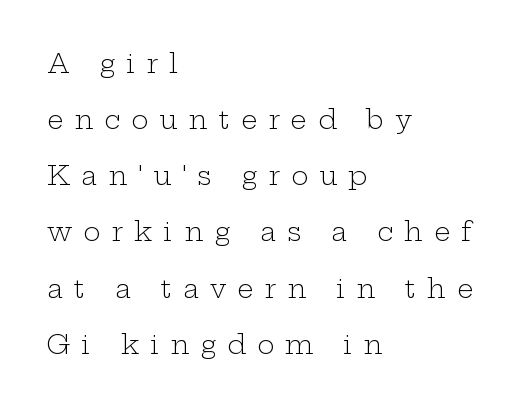
Weight: regular or lighter. Compared with typical body copy, the letter spacing here is much looser. The passage shown is not underscored anywhere. Posture: straight, roman, zero tilt. Does the leading feel generous? Absolutely, it's lavish. Each line starts at the same left margin while the right side varies.
